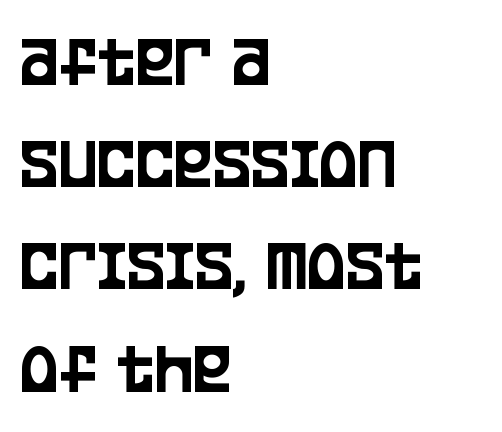
The image shows 73 px condensed sans-serif type, upright; set left-aligned, normal line spacing (1.4x), normal letter spacing, not underlined; low stroke contrast and a large x-height.
